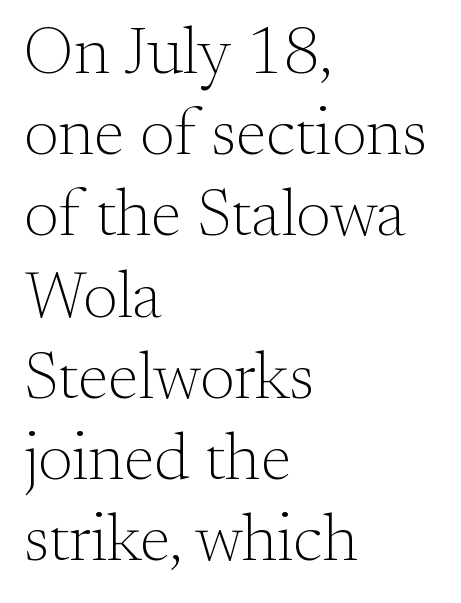
The image shows 66 px light serif type, upright; set left-aligned, line spacing 1.23x, normal letter spacing, not underlined; medium stroke contrast and a small x-height.
